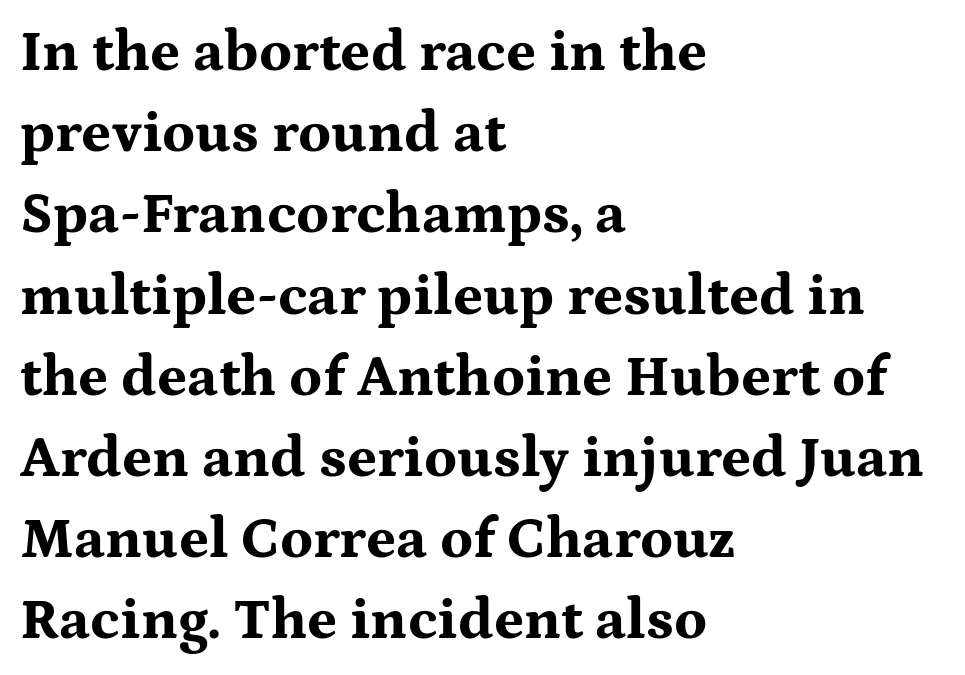
Q: Is the text bold? A: Yes.
Q: Is the text italic (slanted)? A: No, it is upright.
Q: Is the typeface a serif or a sans-serif typeface? A: Serif.
Q: Is the text underlined? A: No.
Q: How is the paragraph aligned? A: Left-aligned.
Q: Is the spacing between letters normal or unusually wide? A: Normal.
Q: Is the spacing between lines tight, normal or loose? A: Normal.
Q: Width (condensed, normal, or wide)? A: Wide.
Q: Stroke contrast? A: Medium.
Q: x-height? A: Medium.
Q: Monospaced? A: No.
